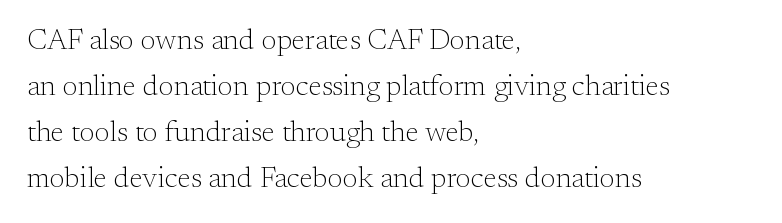
Q: Is the text bold? A: No.
Q: Is the text italic (slanted)? A: No, it is upright.
Q: Is the typeface a serif or a sans-serif typeface? A: Serif.
Q: Is the text underlined? A: No.
Q: How is the paragraph aligned? A: Left-aligned.
Q: Is the spacing between letters normal or unusually wide? A: Normal.
Q: Is the spacing between lines tight, normal or loose? A: Normal.
Q: Width (condensed, normal, or wide)? A: Normal.
Q: Stroke contrast? A: Medium.
Q: x-height? A: Small.
Q: Monospaced? A: No.
